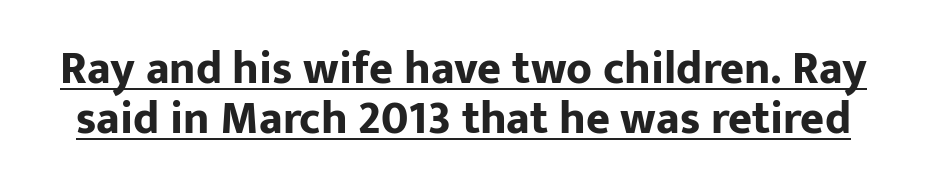
Its strokes are broad and dark, the hallmark of bold type. Do the letters lean? They stand straight. Letter spacing: default. Honestly, the underline is the first thing you notice here. This block would grow much taller if given ordinary leading; it's compressed now.
